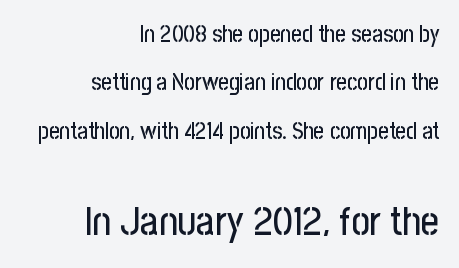
The image shows 40 px condensed sans-serif type, upright; set right-aligned, loose line spacing (2.1x), normal letter spacing, not underlined; the second (bottom) block is 1.74x larger; low stroke contrast and a medium x-height.
